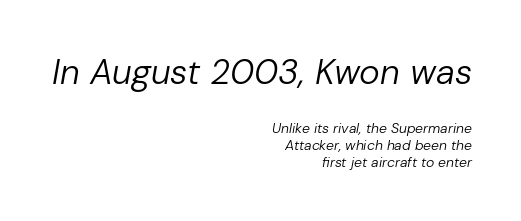
Q: Is the text bold? A: No.
Q: Is the text italic (slanted)? A: Yes, it leans right by about 10 degrees.
Q: Is the text underlined? A: No.
Q: How is the paragraph aligned? A: Right-aligned.
Q: Is the spacing between letters normal or unusually wide? A: Normal.
Q: Which block of text is set in a larger size, the first (top) or the second (bottom)? A: The first (top) one.
Q: Width (condensed, normal, or wide)? A: Normal.
Q: Stroke contrast? A: Low.
Q: x-height? A: Medium.
Q: Monospaced? A: No.
